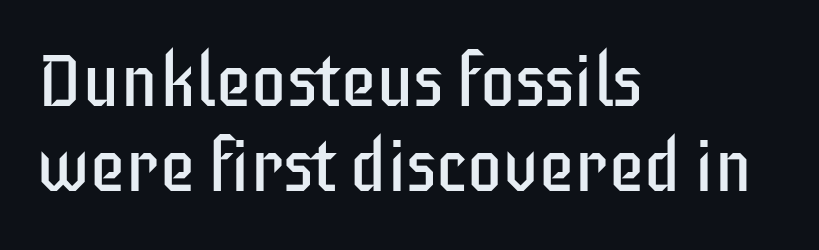
{"serif": "no", "italic": "no", "bold": "no", "weight": "regular", "width": "condensed", "stroke_contrast": "low", "x_height": "large", "monospaced": "no", "underline": "no", "align": "left", "line_spacing_ratio": 1.17, "letter_spacing": "normal", "letter_spacing_em": 0.0, "glyph_px": 73}
